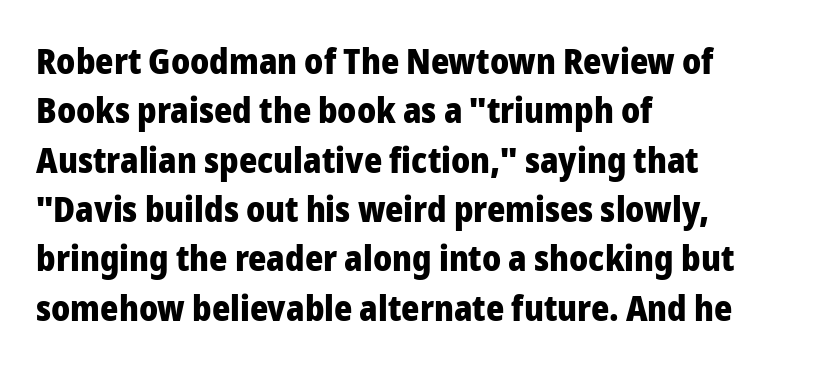
Q: Is the text bold? A: Yes.
Q: Is the text italic (slanted)? A: No, it is upright.
Q: Is the typeface a serif or a sans-serif typeface? A: Sans-serif.
Q: Is the text underlined? A: No.
Q: How is the paragraph aligned? A: Left-aligned.
Q: Is the spacing between letters normal or unusually wide? A: Normal.
Q: Is the spacing between lines tight, normal or loose? A: Normal.
Q: Width (condensed, normal, or wide)? A: Normal.
Q: Stroke contrast? A: Low.
Q: x-height? A: Medium.
Q: Monospaced? A: No.
